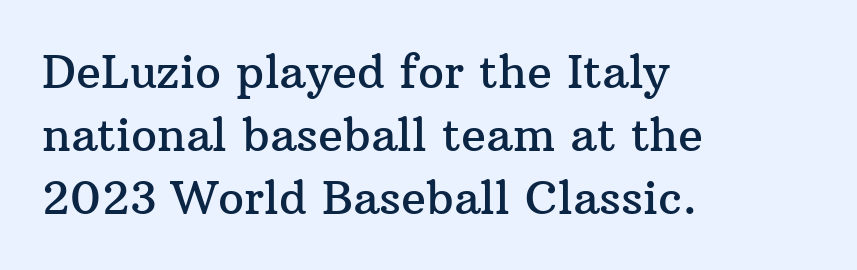
The image shows 46 px serif type, upright; set left-aligned, normal line spacing (1.37x), normal letter spacing, not underlined; medium stroke contrast and a medium x-height.
